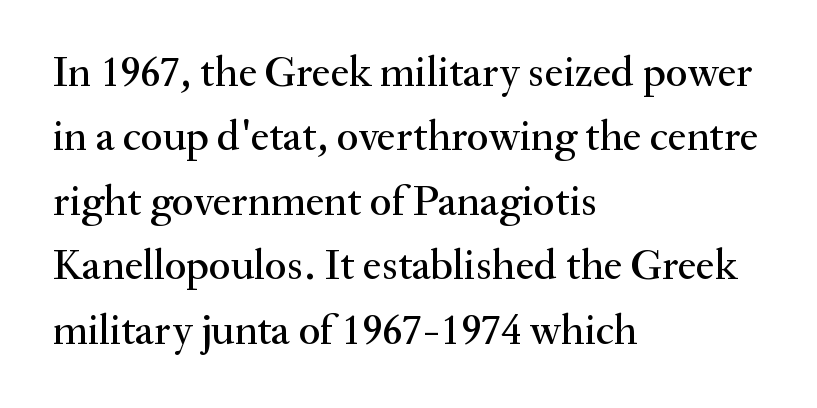
Q: Is the text italic (slanted)? A: No, it is upright.
Q: Is the typeface a serif or a sans-serif typeface? A: Serif.
Q: Is the text underlined? A: No.
Q: How is the paragraph aligned? A: Left-aligned.
Q: Is the spacing between letters normal or unusually wide? A: Normal.
Q: Is the spacing between lines tight, normal or loose? A: Normal.
Q: Width (condensed, normal, or wide)? A: Normal.
Q: Stroke contrast? A: Medium.
Q: x-height? A: Small.
Q: Monospaced? A: No.
